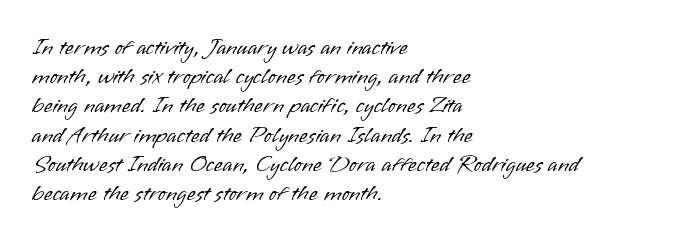
Nothing unusual about the tracking: characters are spaced as the font intends. Caption: multi-line text, flush left, ragged right. How would I describe the line gaps? Plain and ordinary. Unbolded letterforms with no extra heft.
